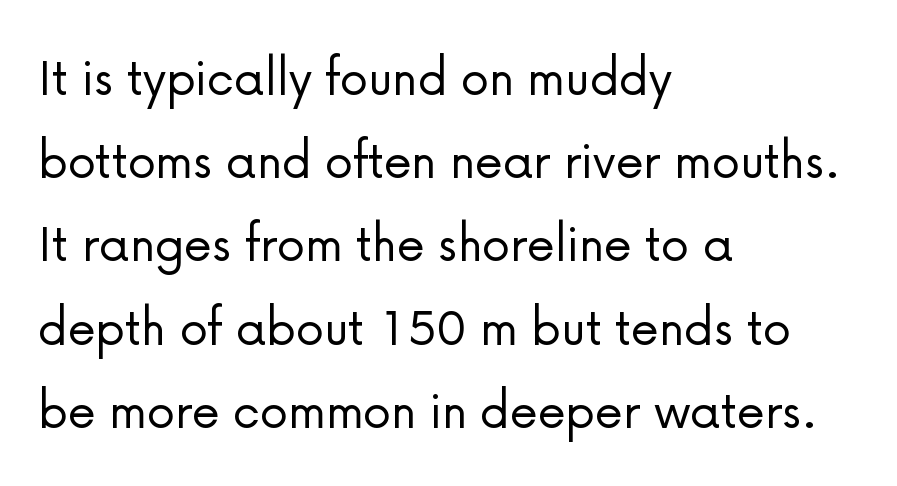
In terms of posture, this sample is upright. Beneath every word, the page is bare. No letter is thick-stroked: the sample isn't bold. Observe the ordinary spacing: letters are neighbours, not strangers. Serifs: no, the terminals of the letterforms are clean. Proportional: the letters do not fall into vertical columns.
